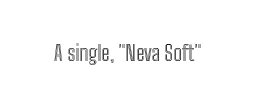
Every character sits straight up, as roman type does. The string is rendered with underlining switched off. Students, note that the glyphs here touch the page at normal intervals.
